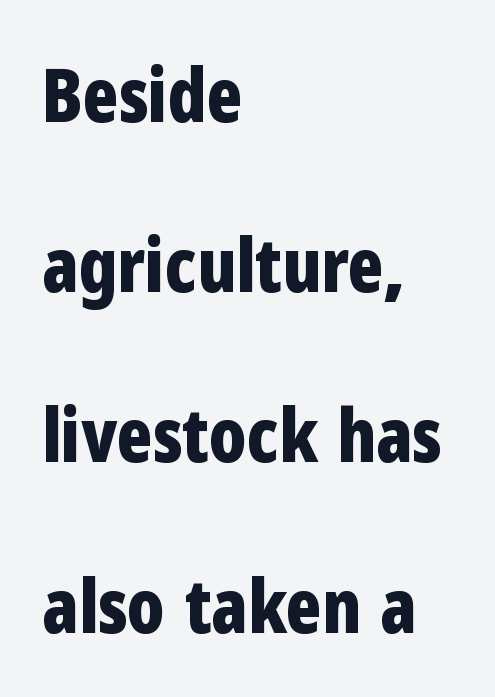
Q: Is the text bold? A: Yes.
Q: Is the text italic (slanted)? A: No, it is upright.
Q: Is the typeface a serif or a sans-serif typeface? A: Sans-serif.
Q: Is the text underlined? A: No.
Q: How is the paragraph aligned? A: Left-aligned.
Q: Is the spacing between letters normal or unusually wide? A: Normal.
Q: Is the spacing between lines tight, normal or loose? A: Loose.
Q: Width (condensed, normal, or wide)? A: Condensed.
Q: Stroke contrast? A: Low.
Q: x-height? A: Medium.
Q: Monospaced? A: No.
